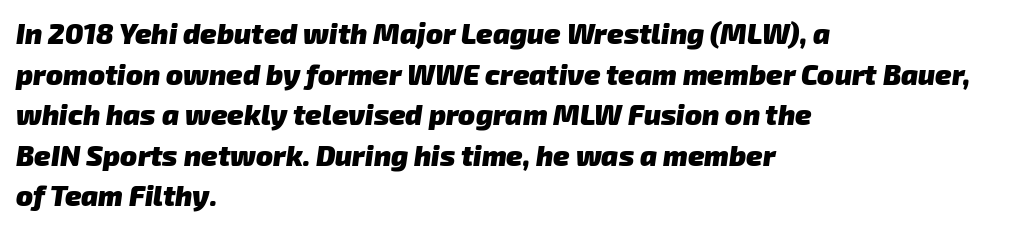
A typesetter would label this face a sans. A clean baseline with only descenders dipping below it. The type is set solid horizontally, with unmodified tracking. The ragged edge is on the right, which tells us the setting is flush left.
